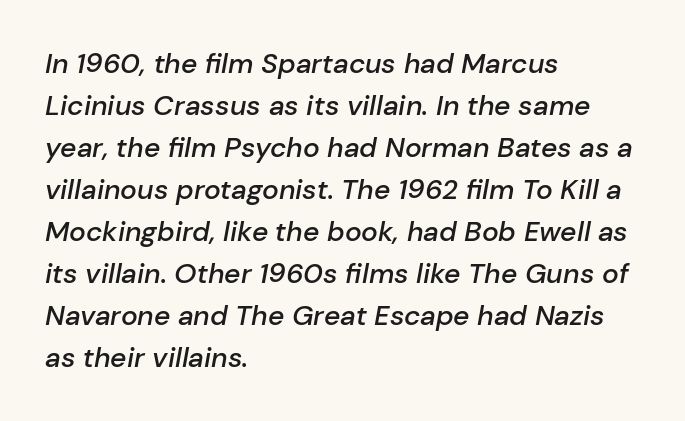
Q: Is the text bold? A: Semi-bold.
Q: Is the text italic (slanted)? A: Yes, it leans right by about 10 degrees.
Q: Is the text underlined? A: No.
Q: How is the paragraph aligned? A: Left-aligned.
Q: Is the spacing between letters normal or unusually wide? A: Normal.
Q: Is the spacing between lines tight, normal or loose? A: Normal.
Q: Width (condensed, normal, or wide)? A: Normal.
Q: Stroke contrast? A: Low.
Q: x-height? A: Medium.
Q: Monospaced? A: No.
